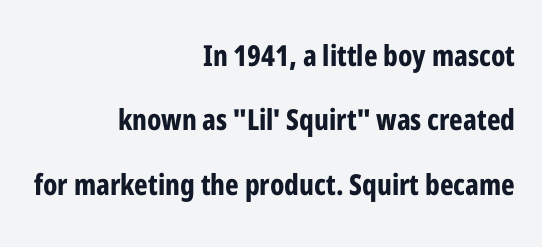
{"serif": "no", "italic": "no", "bold": "yes", "weight": "bold", "width": "condensed", "stroke_contrast": "low", "x_height": "medium", "monospaced": "no", "underline": "no", "align": "right", "line_spacing": "loose", "line_spacing_ratio": 2.22, "letter_spacing": "normal", "letter_spacing_em": 0.0, "glyph_px": 29}
